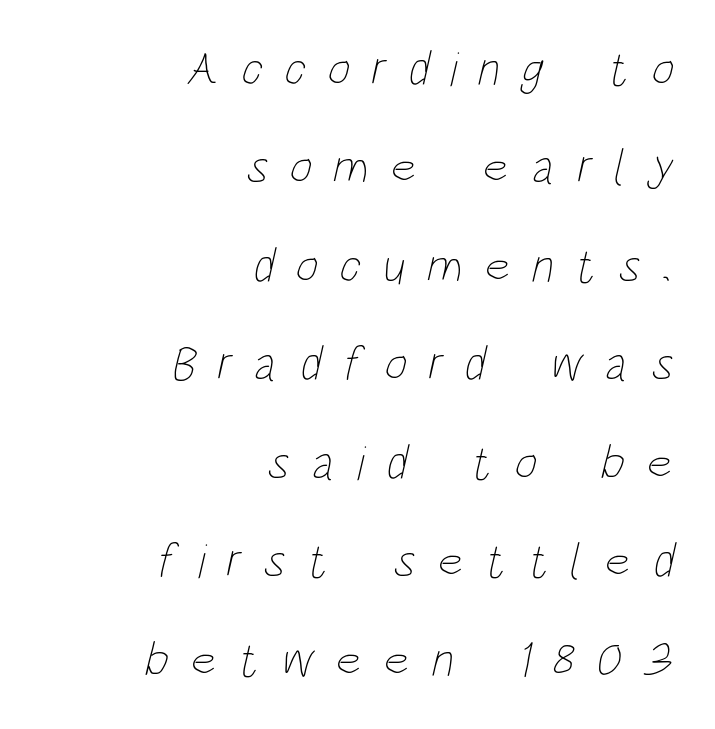
The leading is generous, giving the passage an open texture. Character widths vary here, with narrow letters taking less room than wide ones. No chunkiness to these letters — they're not bold. Where is the straight margin? On the right.
